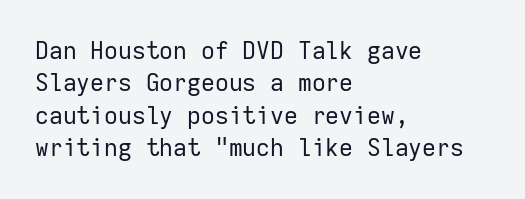
{"italic": "no", "bold": "no", "underline": "no", "align": "left", "line_spacing": "normal", "line_spacing_ratio": 1.35, "letter_spacing": "normal", "letter_spacing_em": 0.0, "glyph_px": 24}
